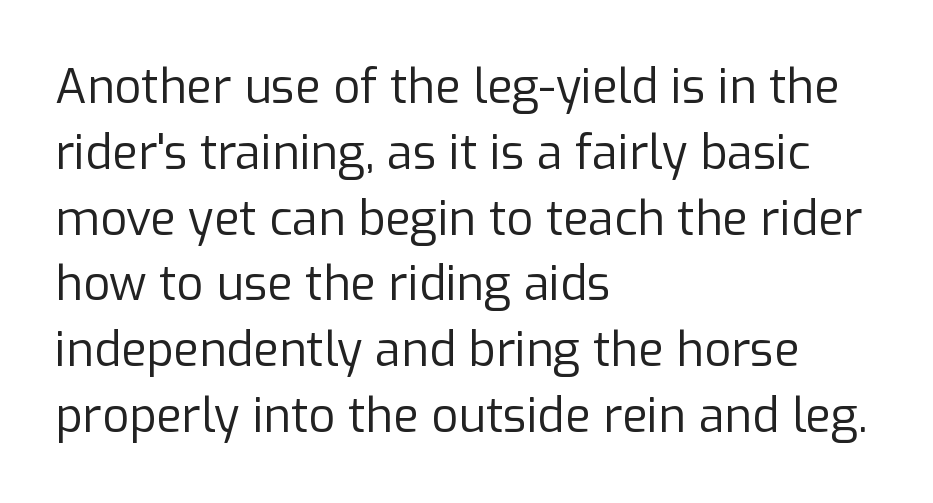
Q: Is the text bold? A: No.
Q: Is the text italic (slanted)? A: No, it is upright.
Q: Is the typeface a serif or a sans-serif typeface? A: Sans-serif.
Q: Is the text underlined? A: No.
Q: How is the paragraph aligned? A: Left-aligned.
Q: Is the spacing between letters normal or unusually wide? A: Normal.
Q: Is the spacing between lines tight, normal or loose? A: Normal.
Q: Width (condensed, normal, or wide)? A: Normal.
Q: Stroke contrast? A: Low.
Q: x-height? A: Medium.
Q: Monospaced? A: No.
